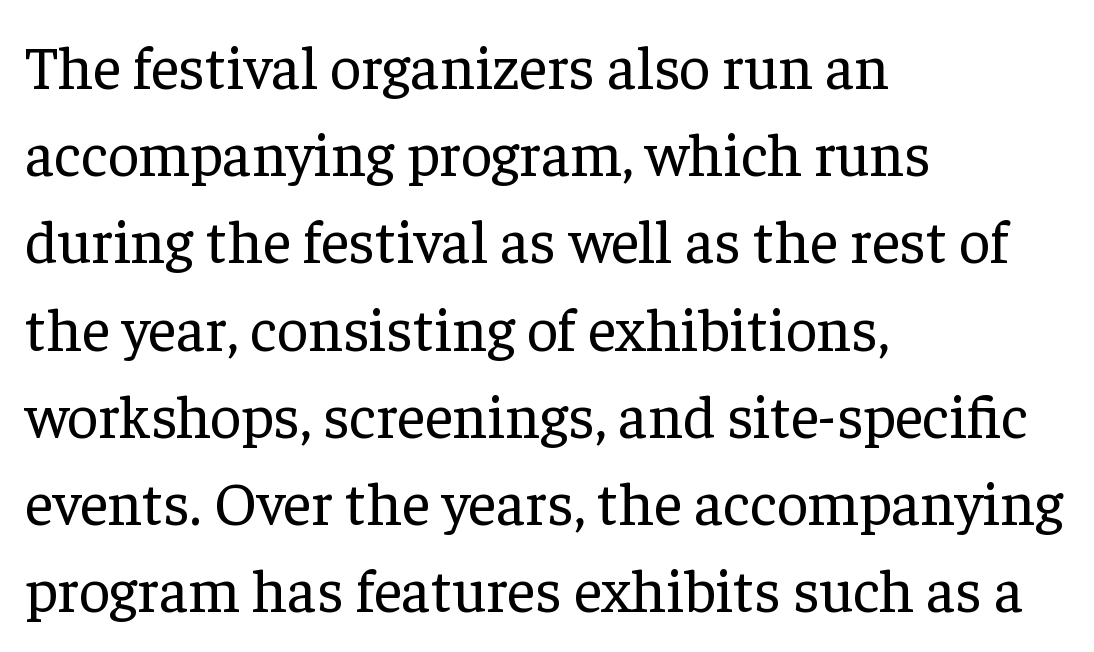
{"serif": "yes", "italic": "no", "bold": "no", "weight": "regular", "width": "normal", "stroke_contrast": "low", "x_height": "medium", "monospaced": "no", "underline": "no", "align": "left", "line_spacing": "normal", "line_spacing_ratio": 1.43, "letter_spacing": "normal", "letter_spacing_em": 0.0, "glyph_px": 61}
